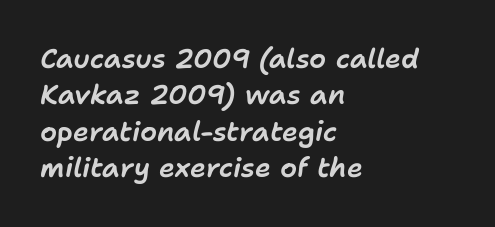
Q: Is the text italic (slanted)? A: Yes, it leans right by about 11 degrees.
Q: Is the text underlined? A: No.
Q: How is the paragraph aligned? A: Left-aligned.
Q: Is the spacing between letters normal or unusually wide? A: Normal.
Q: Is the spacing between lines tight, normal or loose? A: Normal.
